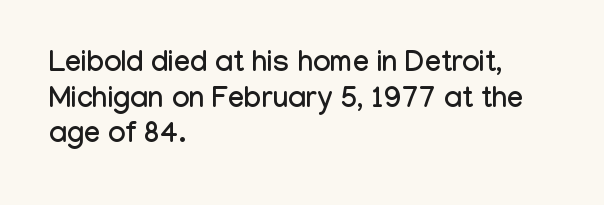
The passage shown is typeset with a sans-serif family. Observe the ordinary spacing: letters are neighbours, not strangers. Proportional: the letters do not fall into vertical columns. Italic: no, the glyphs are upright roman.
